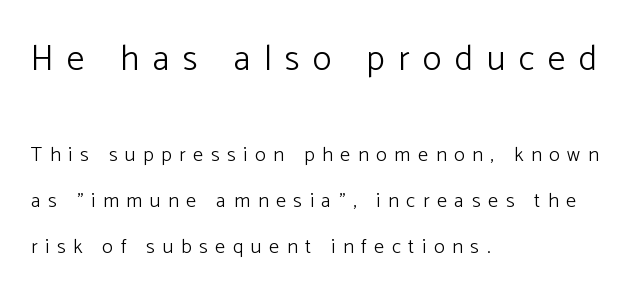
{"serif": "no", "italic": "no", "bold": "no", "weight": "light", "width": "normal", "stroke_contrast": "low", "x_height": "medium", "monospaced": "no", "underline": "no", "align": "left", "line_spacing": "loose", "line_spacing_ratio": 2.3, "letter_spacing": "wide", "letter_spacing_em": 0.39, "larger_block": "first", "size_ratio": 1.75, "glyph_px": 35}
